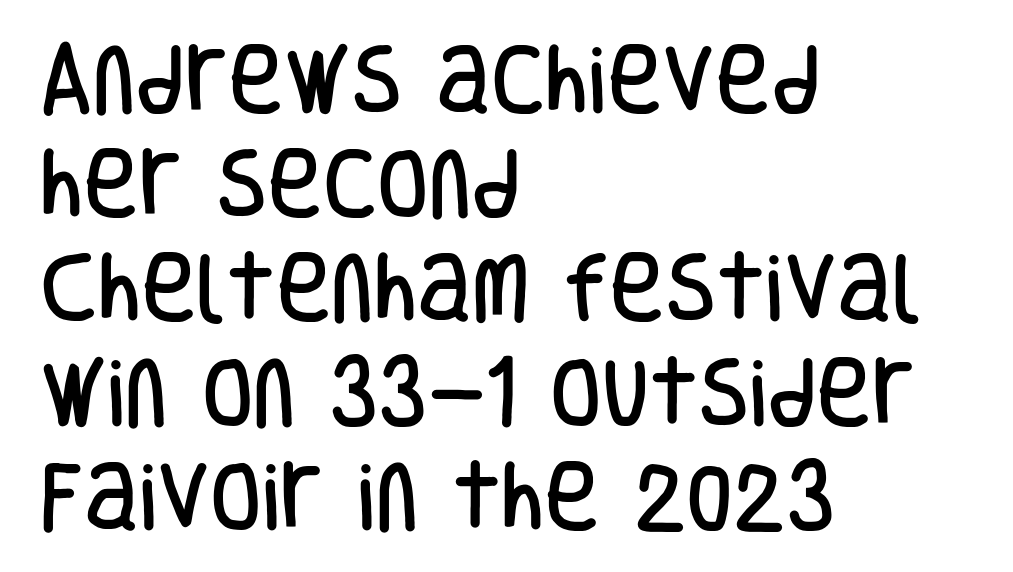
The image shows 75 px condensed sans-serif type, upright; set left-aligned, normal line spacing (1.39x), normal letter spacing, not underlined; low stroke contrast and a large x-height.
